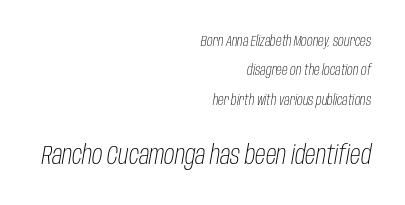
The passage shown is not bold in any degree. Which chunk is bigger? The second one — the bottom block dwarfs the top. Horizontally, the lines are justified to the trailing edge only. The string is rendered with underlining switched off.
